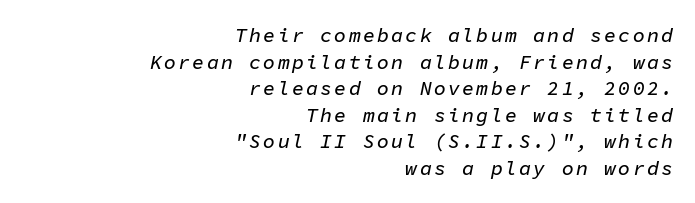
Line ends are locked; line starts wander. Students, observe: this is what conventionally led text looks like. Emphasis-style slanted type is in use. The string is rendered with underlining switched off.
